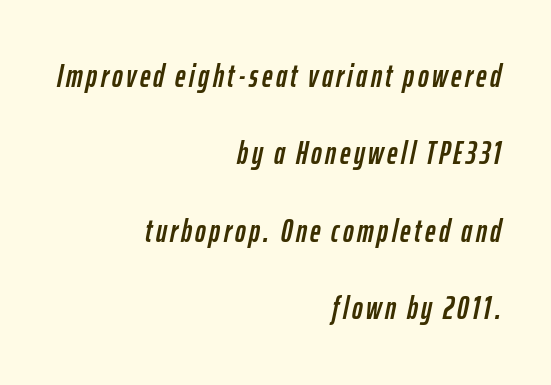
Q: Is the text italic (slanted)? A: Yes, it leans right by about 12 degrees.
Q: Is the text underlined? A: No.
Q: How is the paragraph aligned? A: Right-aligned.
Q: Is the spacing between lines tight, normal or loose? A: Loose.
Q: Width (condensed, normal, or wide)? A: Condensed.
Q: Stroke contrast? A: Low.
Q: x-height? A: Medium.
Q: Monospaced? A: No.
